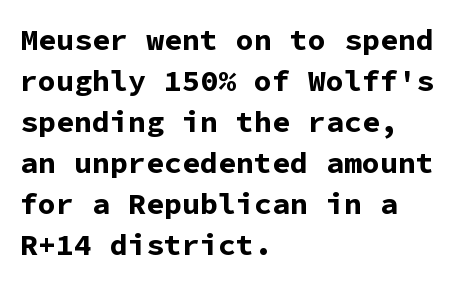
Q: Is the text bold? A: Yes.
Q: Is the text italic (slanted)? A: No, it is upright.
Q: Is the typeface a serif or a sans-serif typeface? A: Sans-serif.
Q: Is the text underlined? A: No.
Q: How is the paragraph aligned? A: Left-aligned.
Q: Is the spacing between letters normal or unusually wide? A: Normal.
Q: Is the spacing between lines tight, normal or loose? A: Normal.
Q: Width (condensed, normal, or wide)? A: Normal.
Q: Stroke contrast? A: Low.
Q: x-height? A: Medium.
Q: Monospaced? A: Yes.
